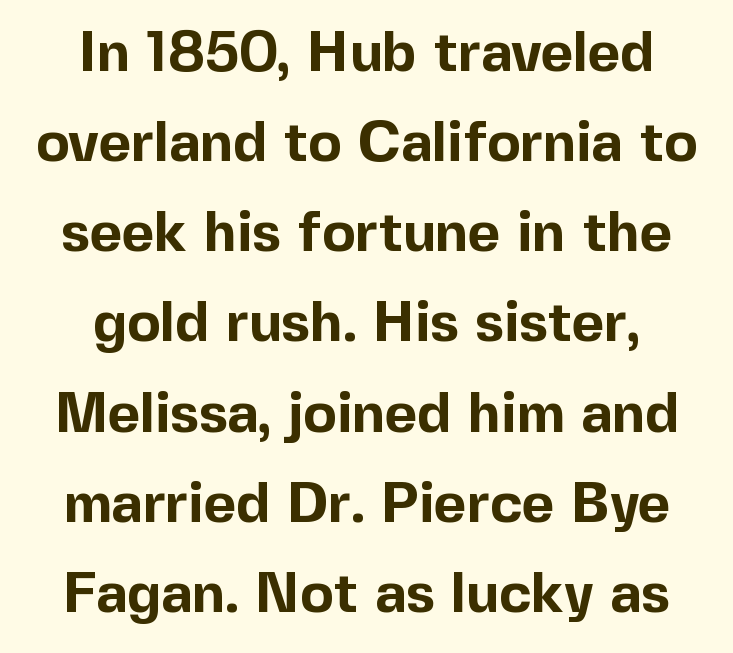
Q: Is the text bold? A: Yes.
Q: Is the text italic (slanted)? A: No, it is upright.
Q: Is the typeface a serif or a sans-serif typeface? A: Sans-serif.
Q: Is the text underlined? A: No.
Q: Is the spacing between letters normal or unusually wide? A: Normal.
Q: Is the spacing between lines tight, normal or loose? A: Normal.
Q: Width (condensed, normal, or wide)? A: Normal.
Q: x-height? A: Medium.
Q: Monospaced? A: No.
